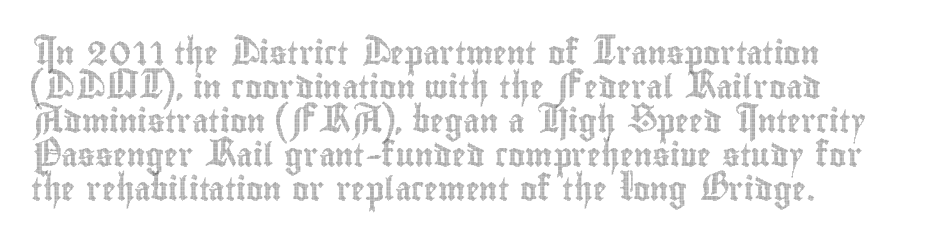
{"italic": "no", "underline": "no", "align": "left", "line_spacing": "normal", "line_spacing_ratio": 1.48, "letter_spacing": "normal", "letter_spacing_em": 0.0, "glyph_px": 23}
